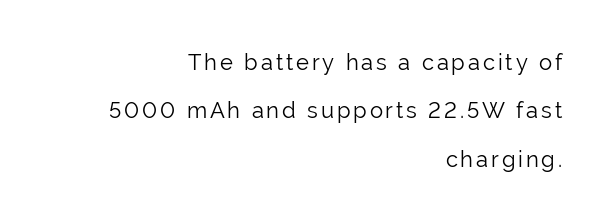
The image shows 22 px text type, upright; set right-aligned, loose line spacing (2.2x), not underlined.
